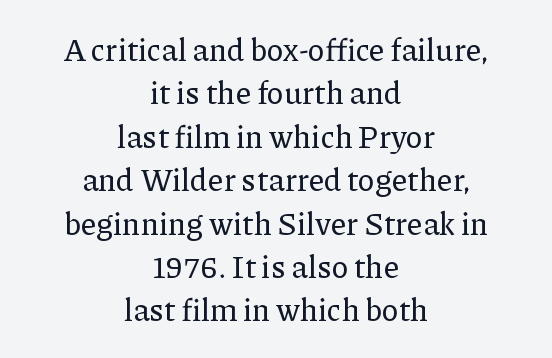
The image shows 31 px serif type, upright; set centered, normal line spacing (1.4x), normal letter spacing, not underlined; low stroke contrast and a medium x-height.
